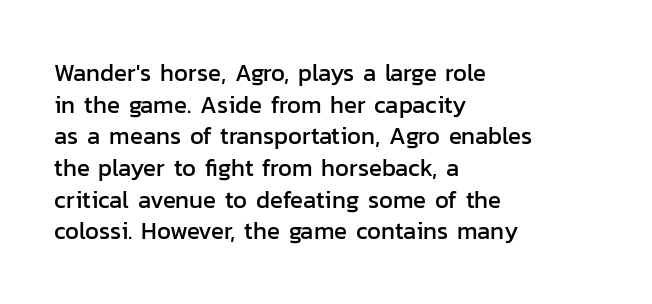
The letterforms sit shoulder to shoulder at normal distance. In terms of leading, this rendering sits right in the middle. The rendering anchors every line to the left-hand side. Style check: upright.
